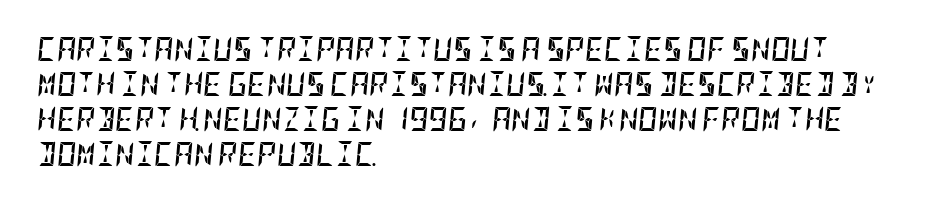
The letterforms sit shoulder to shoulder at normal distance. Is the block centered? No — it sits flush against the left margin. Honestly, the row spacing looks completely unremarkable. The font's italic variant was chosen for this text. The words here are not underlined. The typesetting leans heavy: a genuine bold.
